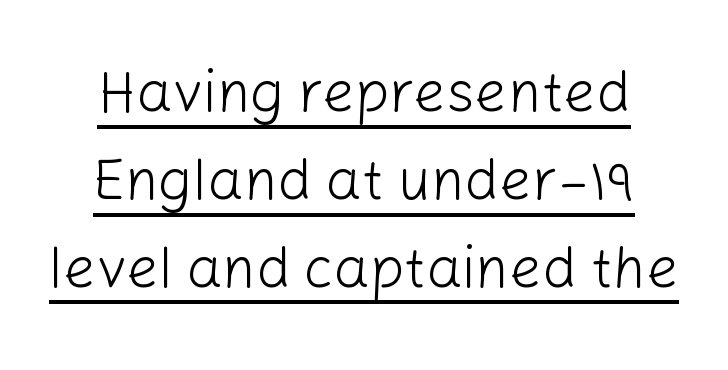
{"serif": "no", "italic": "no", "bold": "no", "weight": "light", "width": "normal", "stroke_contrast": "low", "x_height": "medium", "monospaced": "no", "underline": "yes", "line_spacing": "normal", "line_spacing_ratio": 1.54, "letter_spacing": "normal", "letter_spacing_em": 0.0, "glyph_px": 57}
